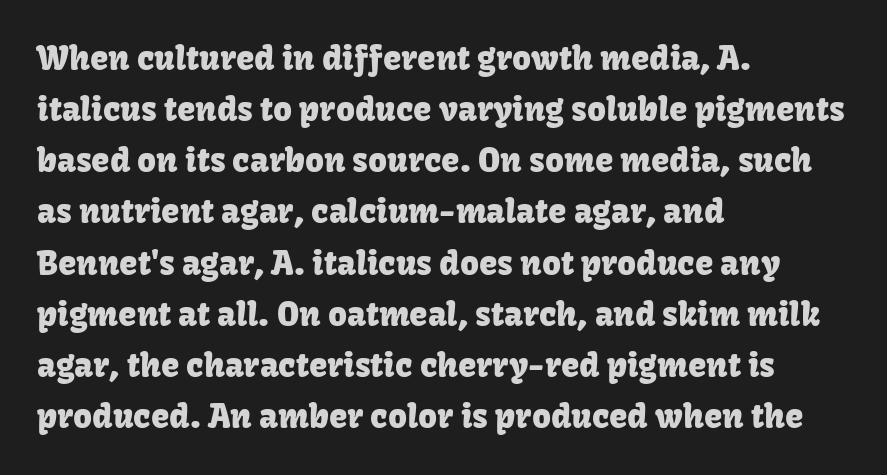
The image shows 33 px sans-serif type, upright; set left-aligned, normal line spacing (1.55x), normal letter spacing, not underlined; low stroke contrast and a medium x-height.
